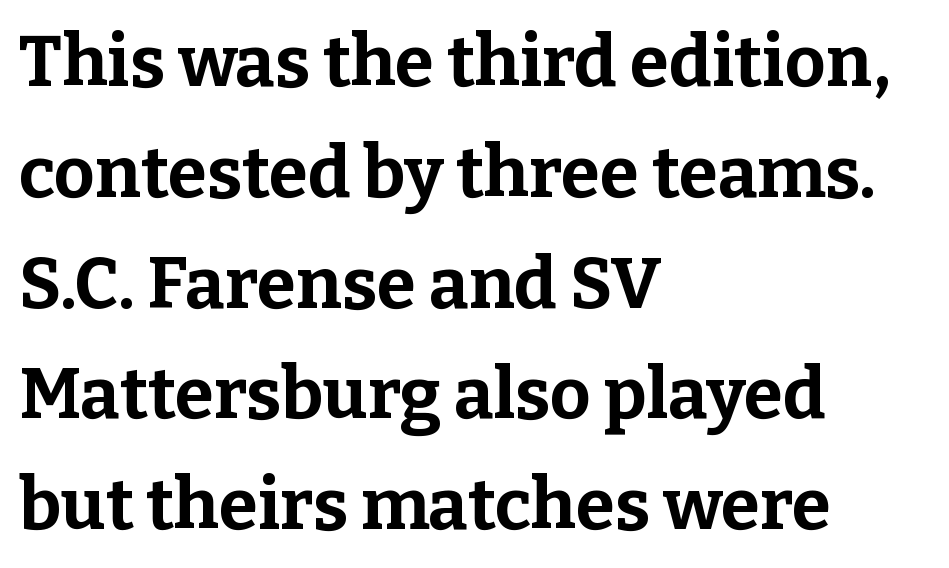
The image shows 71 px bold serif type, upright; set left-aligned, normal line spacing (1.56x), normal letter spacing, not underlined; low stroke contrast and a medium x-height.
